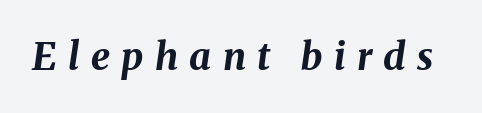
Q: Is the text bold? A: Yes.
Q: Is the text italic (slanted)? A: Yes, it leans right by about 8 degrees.
Q: Is the text underlined? A: No.
Q: Is the spacing between letters normal or unusually wide? A: Unusually wide.
Q: Width (condensed, normal, or wide)? A: Normal.
Q: Stroke contrast? A: Medium.
Q: x-height? A: Medium.
Q: Monospaced? A: No.
